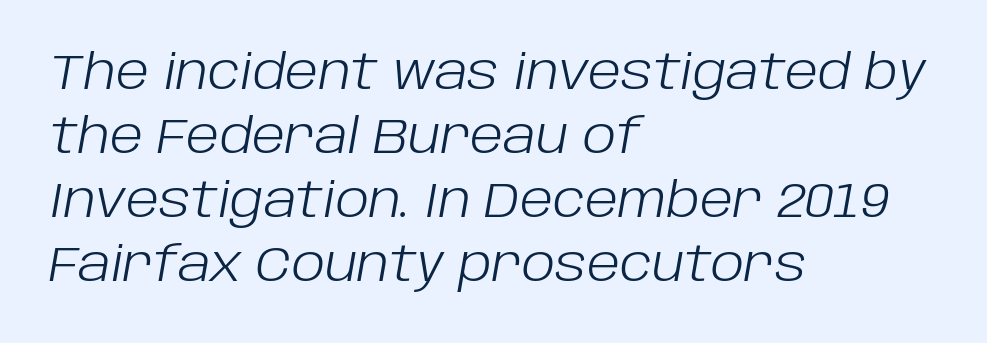
{"italic": "yes", "lean": "right", "slant_degrees": 10, "bold": "no", "weight": "light", "width": "normal", "stroke_contrast": "low", "x_height": "large", "monospaced": "no", "underline": "no", "align": "left", "line_spacing": "normal", "line_spacing_ratio": 1.33, "letter_spacing": "normal", "letter_spacing_em": 0.0, "glyph_px": 48}
